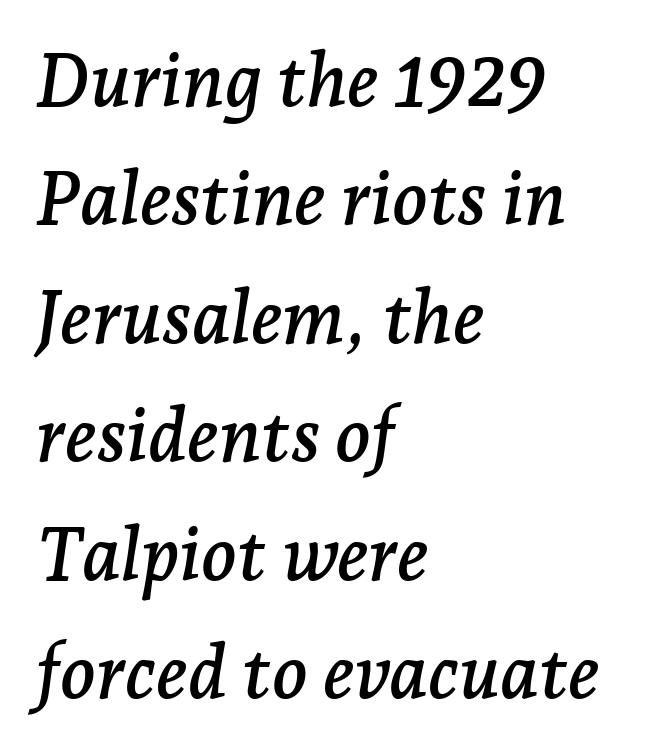
Nobody touched the tracking dial on this one. Underline: absent. The letters are slanted; this is an italic face. Regarding leading, the lines here are spaced in the standard way. Each line starts at the same left margin while the right side varies. The letters advance in unequal steps, a hallmark of proportional type.
